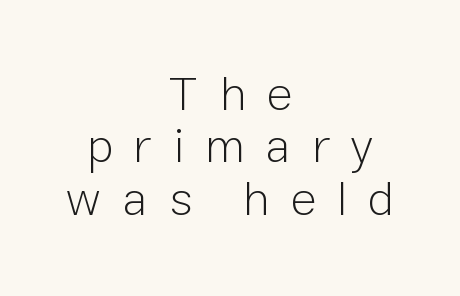
This is the regular roman posture of the typeface. These lines have a slow, spaced-out rhythm from letter to letter. If you folded the block vertically in half, each line would mirror itself in length. Unmarked baselines from the first word to the last. In terms of leading, this rendering errs on the cramped side. Note the varied advance widths — an 'i' is clearly narrower than an 'm'.
